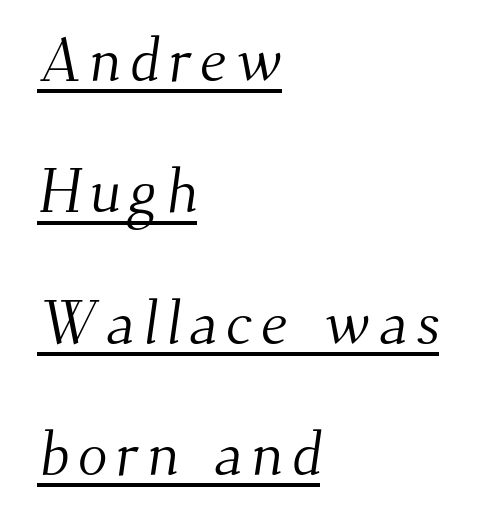
The font family rendered here belongs to the serif group. The rendering uses the underline text-decoration. Here the designer chose a conventional face with non-uniform glyph widths. The letters look calm and open, with moderate or lighter stems. The ragged edge is on the right, which tells us the setting is flush left. Does the leading feel generous? Absolutely, it's lavish.
